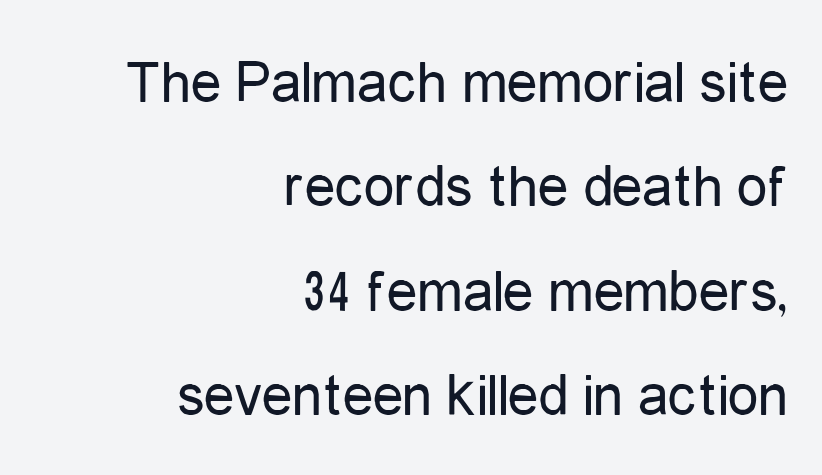
Q: Is the text bold? A: No.
Q: Is the text italic (slanted)? A: No, it is upright.
Q: Is the typeface a serif or a sans-serif typeface? A: Sans-serif.
Q: Is the text underlined? A: No.
Q: How is the paragraph aligned? A: Right-aligned.
Q: Is the spacing between letters normal or unusually wide? A: Normal.
Q: Width (condensed, normal, or wide)? A: Condensed.
Q: Stroke contrast? A: Low.
Q: x-height? A: Medium.
Q: Monospaced? A: No.
